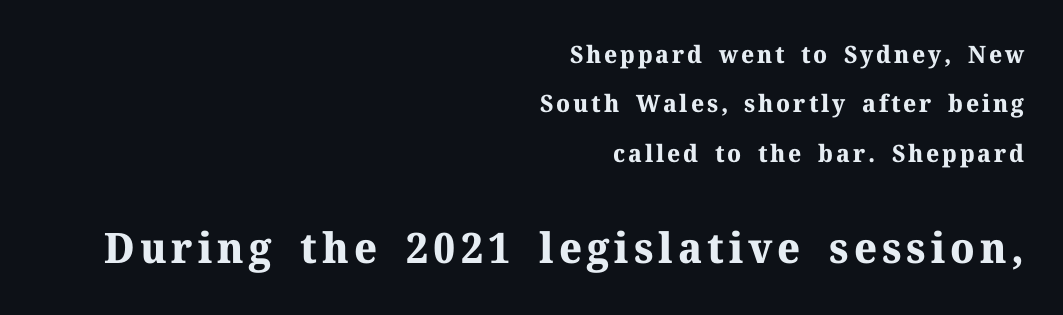
Q: Is the text bold? A: Yes.
Q: Is the text italic (slanted)? A: No, it is upright.
Q: Is the typeface a serif or a sans-serif typeface? A: Serif.
Q: Is the text underlined? A: No.
Q: How is the paragraph aligned? A: Right-aligned.
Q: Is the spacing between lines tight, normal or loose? A: Loose.
Q: Which block of text is set in a larger size, the first (top) or the second (bottom)? A: The second (bottom) one.
Q: Width (condensed, normal, or wide)? A: Normal.
Q: Stroke contrast? A: Medium.
Q: x-height? A: Medium.
Q: Monospaced? A: No.
